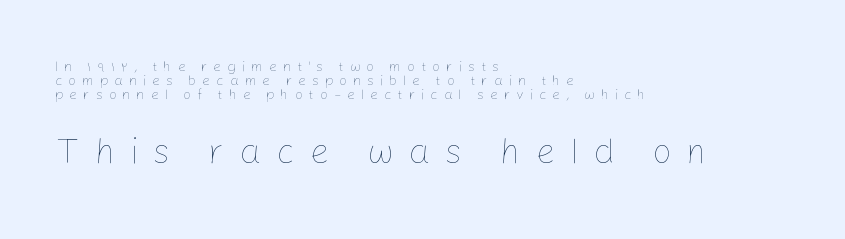
{"italic": "no", "bold": "no", "weight": "thin", "width": "normal", "stroke_contrast": "low", "x_height": "medium", "monospaced": "no", "underline": "no", "align": "left", "line_spacing": "tight", "line_spacing_ratio": 1.0, "letter_spacing": "wide", "letter_spacing_em": 0.42, "larger_block": "second", "size_ratio": 2.5, "glyph_px": 35}
